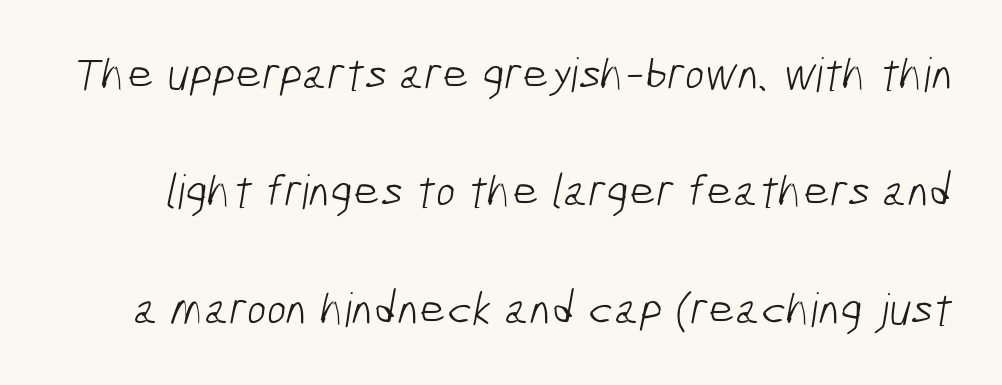
{"serif": "no", "bold": "no", "weight": "light", "width": "condensed", "stroke_contrast": "low", "x_height": "medium", "monospaced": "no", "underline": "no", "line_spacing": "loose", "line_spacing_ratio": 2.5, "letter_spacing": "normal", "letter_spacing_em": 0.0, "glyph_px": 47}
